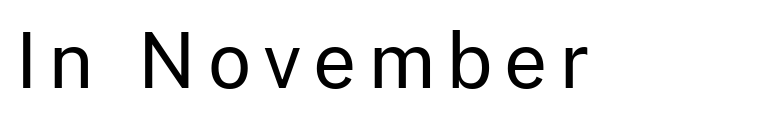
Q: Is the text bold? A: No.
Q: Is the text italic (slanted)? A: No, it is upright.
Q: Is the typeface a serif or a sans-serif typeface? A: Sans-serif.
Q: Is the text underlined? A: No.
Q: Width (condensed, normal, or wide)? A: Normal.
Q: Stroke contrast? A: Low.
Q: x-height? A: Medium.
Q: Monospaced? A: No.
